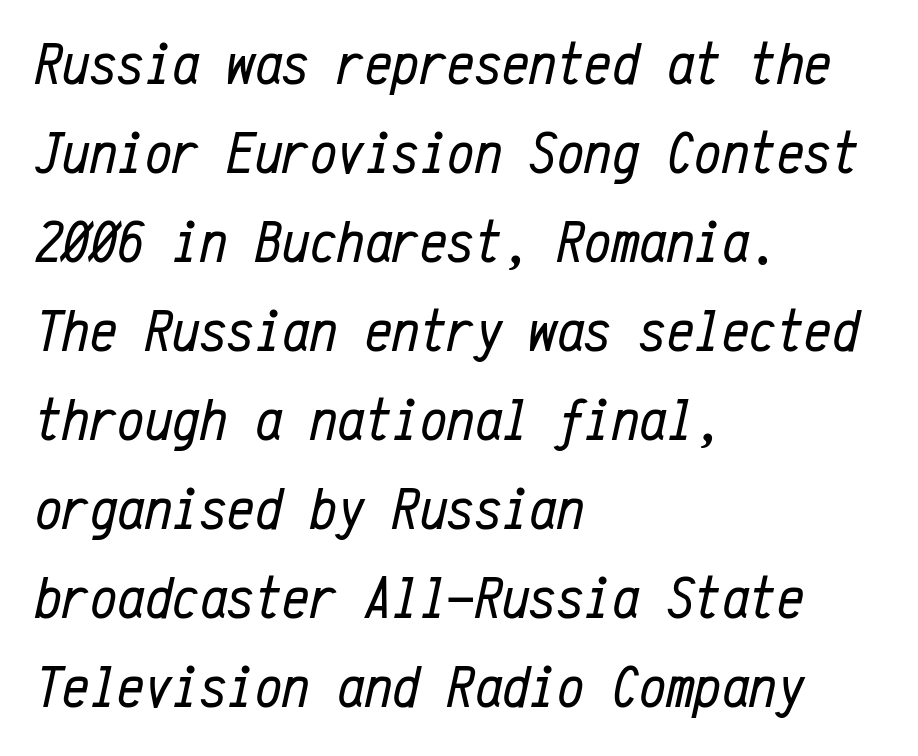
If you measured baseline to baseline, you'd find a middling distance. Think standard paragraph weight, or any step lighter than that. The foot of each line stays bare and open. Do the characters align in a grid? Yes, the font is monospaced.
